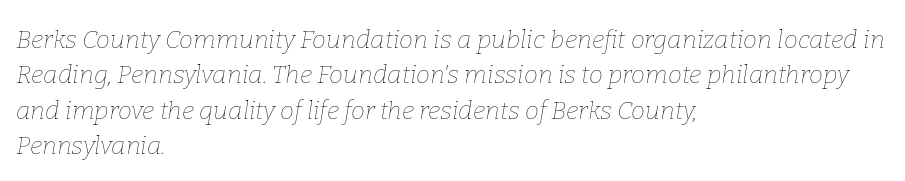
The image shows 25 px text type, italic (leaning right); set left-aligned, normal line spacing (1.42x), normal letter spacing, not underlined.
